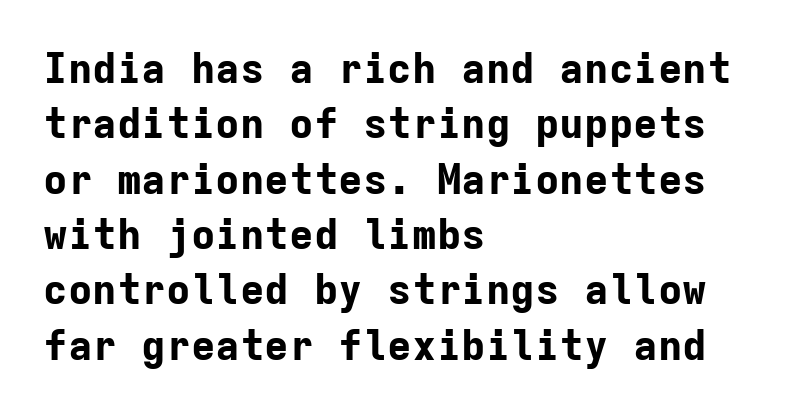
{"serif": "no", "italic": "no", "bold": "yes", "weight": "bold", "width": "normal", "stroke_contrast": "low", "x_height": "medium", "monospaced": "yes", "underline": "no", "align": "left", "line_spacing": "normal", "line_spacing_ratio": 1.35, "letter_spacing": "normal", "letter_spacing_em": 0.0, "glyph_px": 41}
